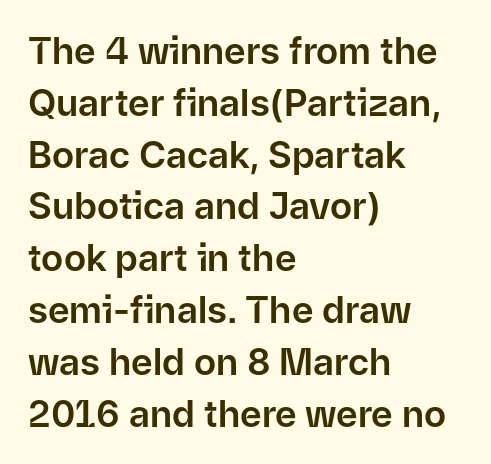
Stroke terminals: plain, sans-serif. Has an underline been added? It has not. Casual observation: everything's shoved over to the left. Each letter keeps its own natural width here, so spacing adapts to shape. Letter spacing: default.
